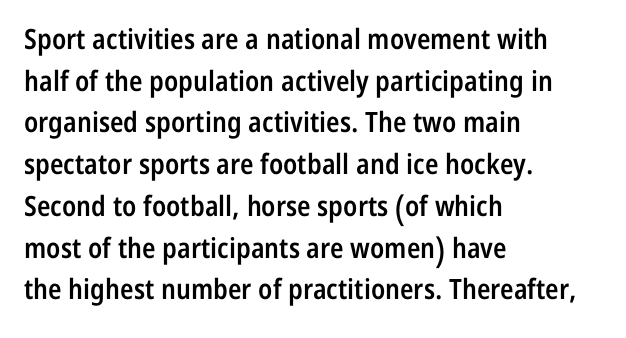
Q: Is the text bold? A: Semi-bold.
Q: Is the text italic (slanted)? A: No, it is upright.
Q: Is the typeface a serif or a sans-serif typeface? A: Sans-serif.
Q: Is the text underlined? A: No.
Q: How is the paragraph aligned? A: Left-aligned.
Q: Is the spacing between letters normal or unusually wide? A: Normal.
Q: Is the spacing between lines tight, normal or loose? A: Normal.
Q: Width (condensed, normal, or wide)? A: Condensed.
Q: Stroke contrast? A: Low.
Q: x-height? A: Medium.
Q: Monospaced? A: No.
